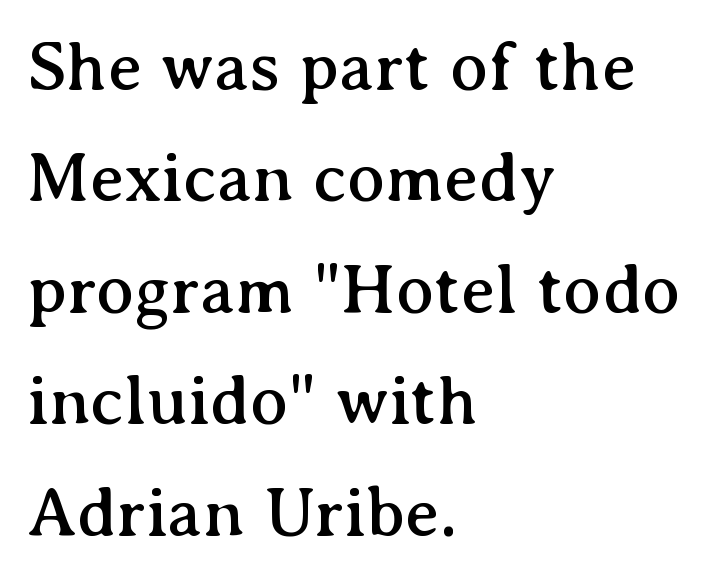
{"serif": "yes", "italic": "no", "width": "normal", "stroke_contrast": "medium", "x_height": "medium", "monospaced": "no", "underline": "no", "align": "left", "line_spacing": "normal", "line_spacing_ratio": 1.57, "letter_spacing": "normal", "letter_spacing_em": 0.0, "glyph_px": 71}
